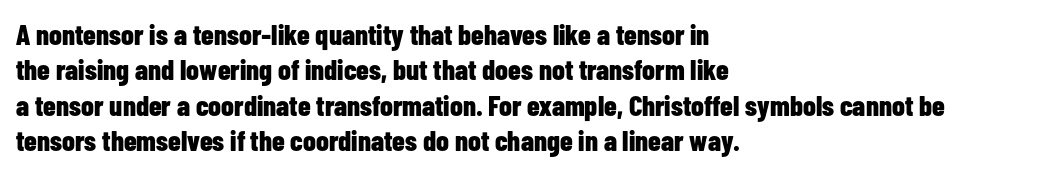
Q: Is the text bold? A: Yes.
Q: Is the text italic (slanted)? A: No, it is upright.
Q: Is the typeface a serif or a sans-serif typeface? A: Sans-serif.
Q: Is the text underlined? A: No.
Q: How is the paragraph aligned? A: Left-aligned.
Q: Is the spacing between letters normal or unusually wide? A: Normal.
Q: Width (condensed, normal, or wide)? A: Condensed.
Q: Stroke contrast? A: Low.
Q: x-height? A: Medium.
Q: Monospaced? A: No.
